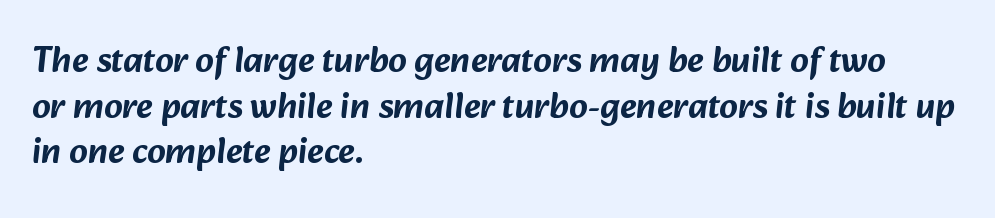
Q: Is the typeface a serif or a sans-serif typeface? A: Sans-serif.
Q: Is the text underlined? A: No.
Q: How is the paragraph aligned? A: Left-aligned.
Q: Is the spacing between letters normal or unusually wide? A: Normal.
Q: Is the spacing between lines tight, normal or loose? A: Normal.
Q: Width (condensed, normal, or wide)? A: Normal.
Q: Stroke contrast? A: Low.
Q: x-height? A: Medium.
Q: Monospaced? A: No.
